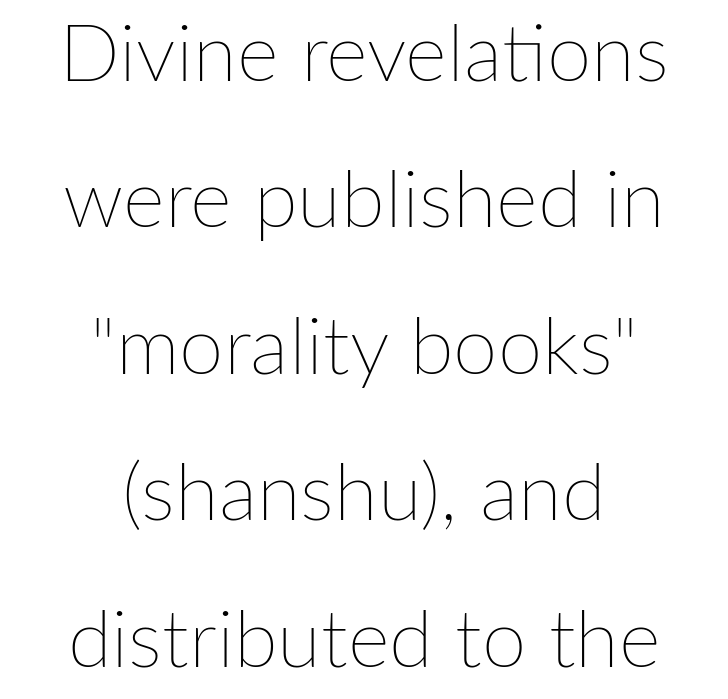
The image shows 80 px thin type, upright; set centered, line spacing 1.83x, normal letter spacing, not underlined; low stroke contrast and a medium x-height.
